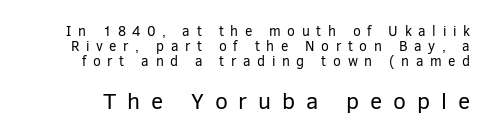
Q: Is the text bold? A: No.
Q: Is the text italic (slanted)? A: No, it is upright.
Q: Is the text underlined? A: No.
Q: Is the spacing between letters normal or unusually wide? A: Unusually wide.
Q: Is the spacing between lines tight, normal or loose? A: Tight.
Q: Which block of text is set in a larger size, the first (top) or the second (bottom)? A: The second (bottom) one.
